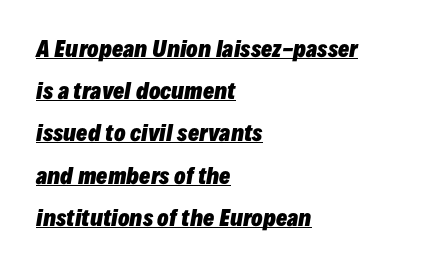
Q: Is the text bold? A: Yes.
Q: Is the text italic (slanted)? A: Yes, it leans right by about 10 degrees.
Q: Is the text underlined? A: Yes.
Q: How is the paragraph aligned? A: Left-aligned.
Q: Is the spacing between letters normal or unusually wide? A: Normal.
Q: Is the spacing between lines tight, normal or loose? A: Loose.
